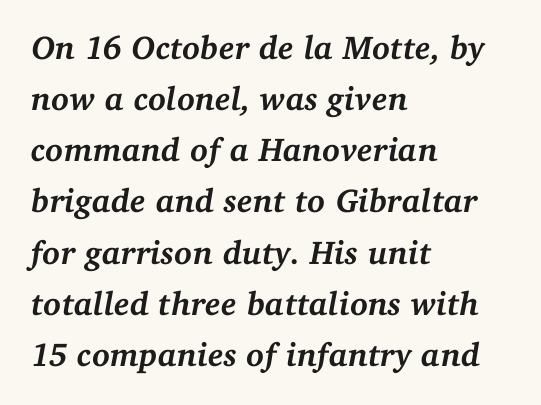
Q: Is the text bold? A: Yes.
Q: Is the text italic (slanted)? A: Yes, it leans right by about 11 degrees.
Q: Is the typeface a serif or a sans-serif typeface? A: Serif.
Q: Is the text underlined? A: No.
Q: How is the paragraph aligned? A: Left-aligned.
Q: Is the spacing between letters normal or unusually wide? A: Normal.
Q: Is the spacing between lines tight, normal or loose? A: Normal.
Q: Width (condensed, normal, or wide)? A: Normal.
Q: Stroke contrast? A: Medium.
Q: x-height? A: Medium.
Q: Monospaced? A: No.
